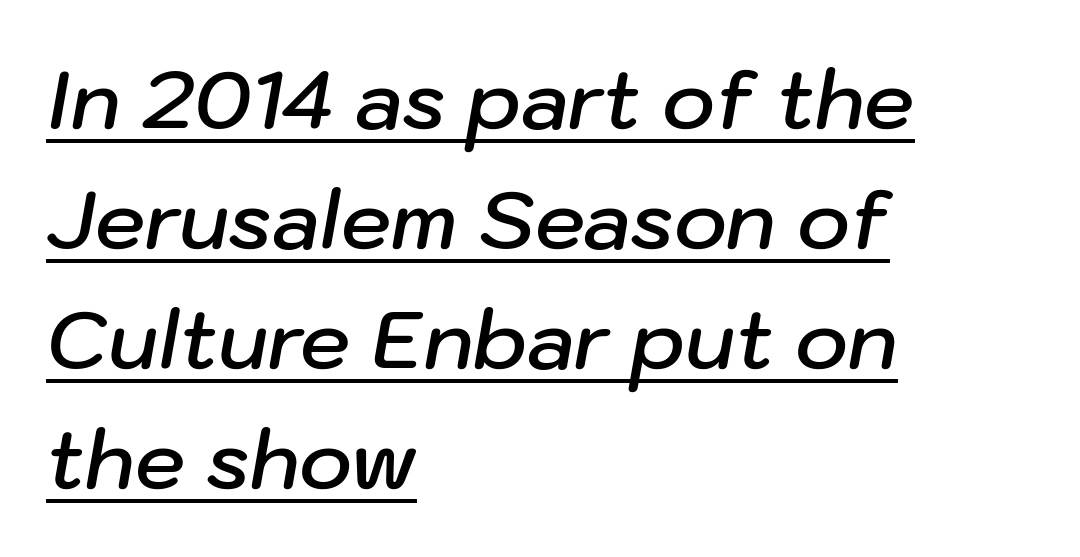
Q: Is the text bold? A: Semi-bold.
Q: Is the text italic (slanted)? A: Yes, it leans right by about 10 degrees.
Q: Is the text underlined? A: Yes.
Q: How is the paragraph aligned? A: Left-aligned.
Q: Is the spacing between letters normal or unusually wide? A: Normal.
Q: Is the spacing between lines tight, normal or loose? A: Normal.
Q: Width (condensed, normal, or wide)? A: Normal.
Q: Stroke contrast? A: Low.
Q: x-height? A: Medium.
Q: Monospaced? A: No.
